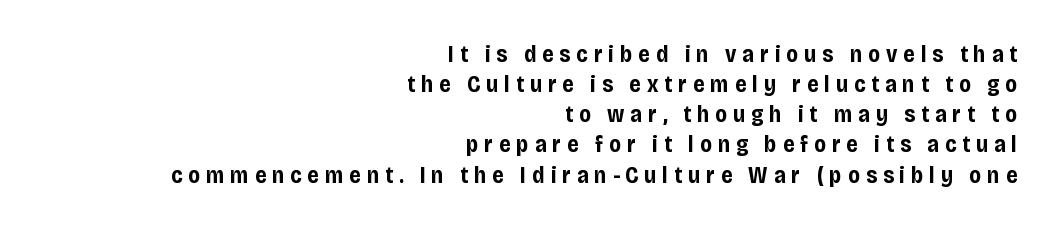
Q: Is the text bold? A: Yes.
Q: Is the text italic (slanted)? A: No, it is upright.
Q: Is the text underlined? A: No.
Q: How is the paragraph aligned? A: Right-aligned.
Q: Is the spacing between letters normal or unusually wide? A: Unusually wide.
Q: Is the spacing between lines tight, normal or loose? A: Normal.
